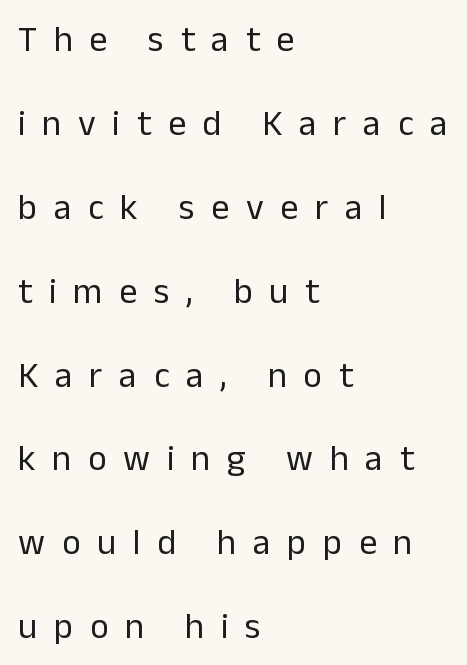
The image shows 36 px regular-weight sans-serif type, upright; set left-aligned, loose line spacing (2.33x), unusually wide letter spacing (+0.46 em), not underlined; low stroke contrast and a medium x-height.
